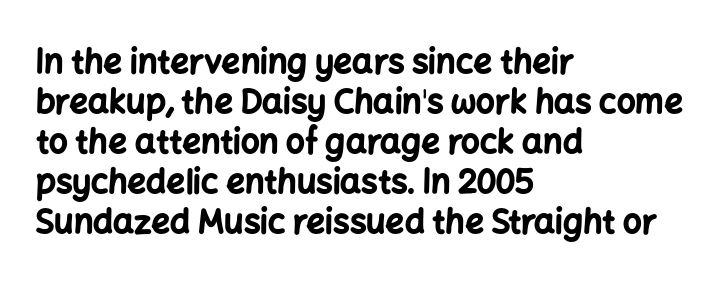
Q: Is the text bold? A: Yes.
Q: Is the text italic (slanted)? A: No, it is upright.
Q: Is the typeface a serif or a sans-serif typeface? A: Sans-serif.
Q: Is the text underlined? A: No.
Q: How is the paragraph aligned? A: Left-aligned.
Q: Is the spacing between letters normal or unusually wide? A: Normal.
Q: Width (condensed, normal, or wide)? A: Normal.
Q: Stroke contrast? A: Low.
Q: x-height? A: Medium.
Q: Monospaced? A: No.
